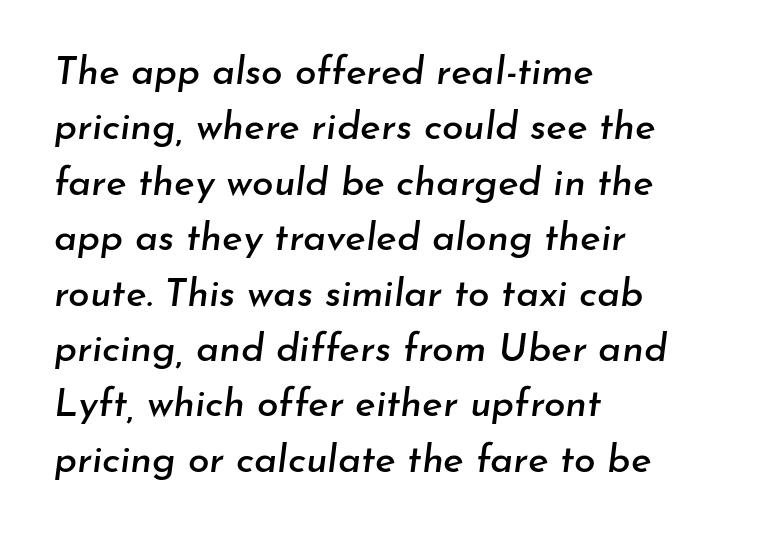
Tracking here is standard; glyphs follow each other at the usual distance. Quick note: italic. Descender tails drop into unmarked territory. This rendering uses left alignment, leaving the right contour irregular. Regarding leading, the lines here are spaced in the standard way. This sample has the flowing, uneven cadence of proportional lettering.
